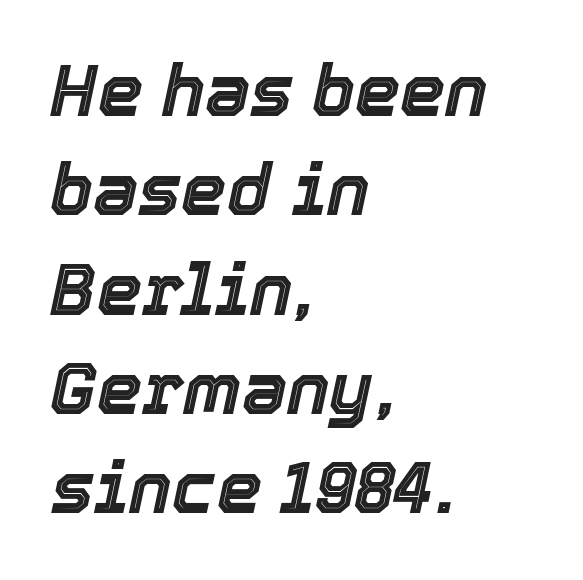
Q: Is the text italic (slanted)? A: Yes, it leans right by about 12 degrees.
Q: Is the text underlined? A: No.
Q: How is the paragraph aligned? A: Left-aligned.
Q: Is the spacing between letters normal or unusually wide? A: Normal.
Q: Is the spacing between lines tight, normal or loose? A: Normal.
Q: Width (condensed, normal, or wide)? A: Normal.
Q: x-height? A: Medium.
Q: Monospaced? A: No.
